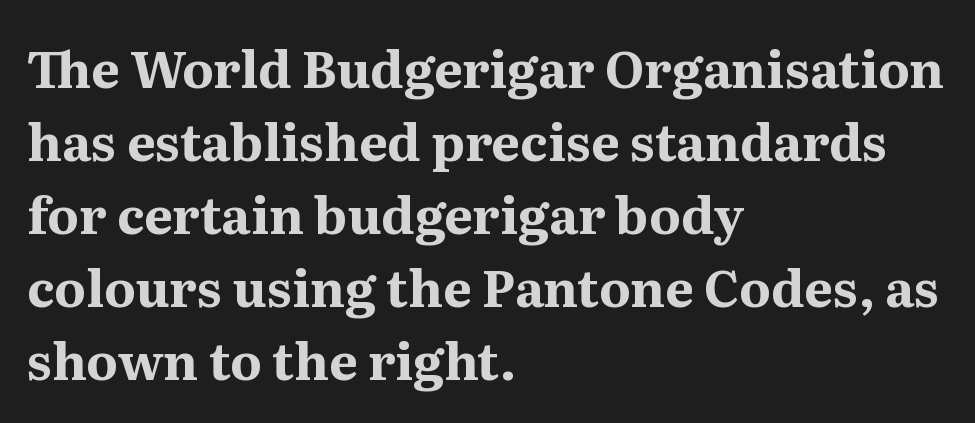
Q: Is the text bold? A: Yes.
Q: Is the text italic (slanted)? A: No, it is upright.
Q: Is the typeface a serif or a sans-serif typeface? A: Serif.
Q: Is the text underlined? A: No.
Q: How is the paragraph aligned? A: Left-aligned.
Q: Is the spacing between letters normal or unusually wide? A: Normal.
Q: Is the spacing between lines tight, normal or loose? A: Normal.
Q: Width (condensed, normal, or wide)? A: Normal.
Q: Stroke contrast? A: Medium.
Q: x-height? A: Medium.
Q: Monospaced? A: No.
